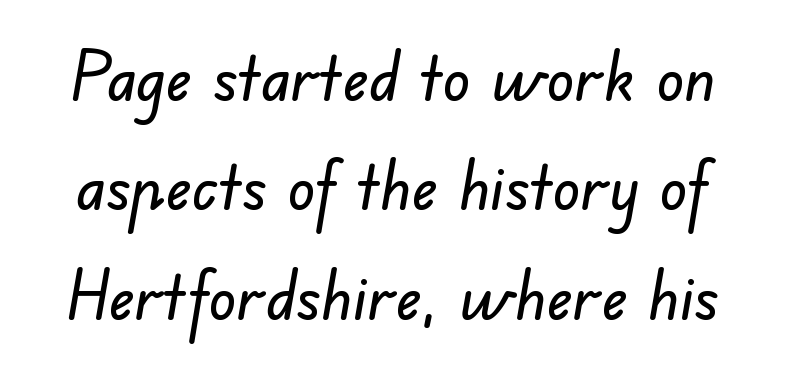
Unmarked baselines from the first word to the last. Typographically, this falls in the sans-serif category. The passage shown is typed in a proportional face where columns would drift. Leading matches the norm, producing a regular column. Tracking here is standard; glyphs follow each other at the usual distance.
